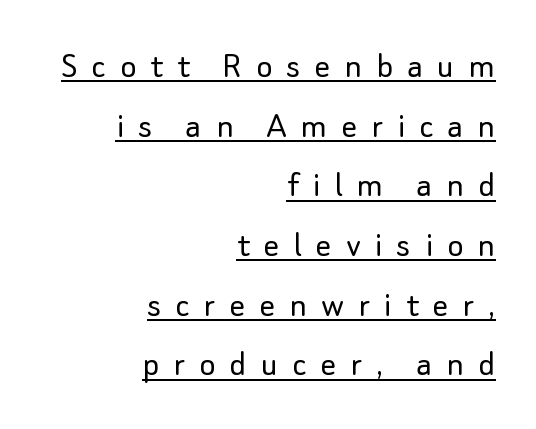
The image shows 39 px light sans-serif type, upright; set right-aligned, normal line spacing (1.53x), unusually wide letter spacing (+0.36 em), underlined; low stroke contrast and a small x-height.
